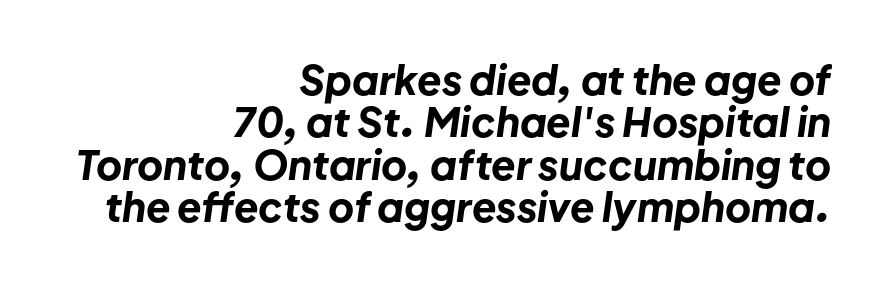
The image shows 40 px bold type, italic (leaning right); set right-aligned, tight line spacing (1.06x), normal letter spacing, not underlined; low stroke contrast and a medium x-height.
